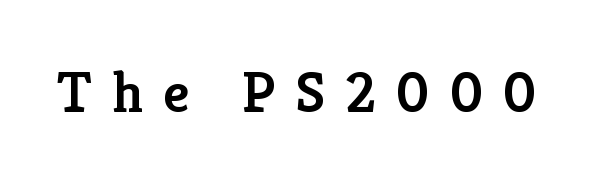
Q: Is the text bold? A: Semi-bold.
Q: Is the text italic (slanted)? A: No, it is upright.
Q: Is the typeface a serif or a sans-serif typeface? A: Serif.
Q: Is the text underlined? A: No.
Q: Is the spacing between letters normal or unusually wide? A: Unusually wide.
Q: Width (condensed, normal, or wide)? A: Normal.
Q: Stroke contrast? A: Low.
Q: x-height? A: Medium.
Q: Monospaced? A: No.
